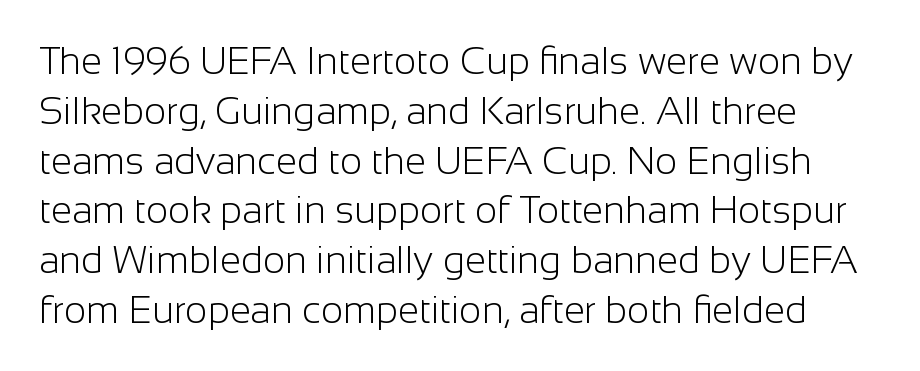
Q: Is the text bold? A: No.
Q: Is the text italic (slanted)? A: No, it is upright.
Q: Is the typeface a serif or a sans-serif typeface? A: Sans-serif.
Q: Is the text underlined? A: No.
Q: Is the spacing between letters normal or unusually wide? A: Normal.
Q: Is the spacing between lines tight, normal or loose? A: Normal.
Q: Width (condensed, normal, or wide)? A: Normal.
Q: Stroke contrast? A: Low.
Q: x-height? A: Medium.
Q: Monospaced? A: No.
